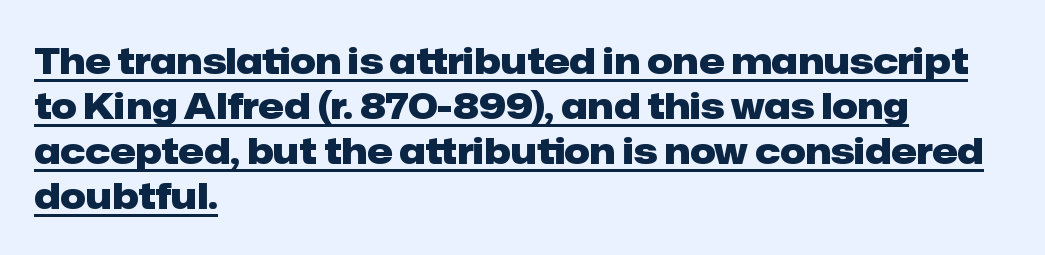
The image shows 36 px heavy sans-serif type, upright; set left-aligned, normal line spacing (1.25x), normal letter spacing, underlined; low stroke contrast and a medium x-height.
